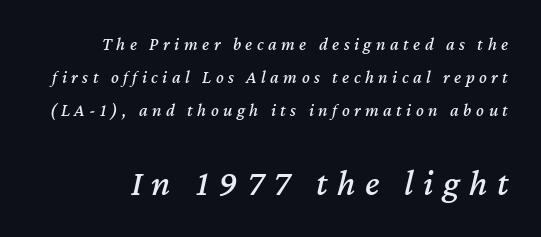
This layout puts the modest block above and the oversized block below. Slanted lettering throughout. The gap between lines stays unmarked. The tracking jumps out immediately: characters are airy and widely separated. Looks like regular typesetting: each glyph gets only the width it needs.
